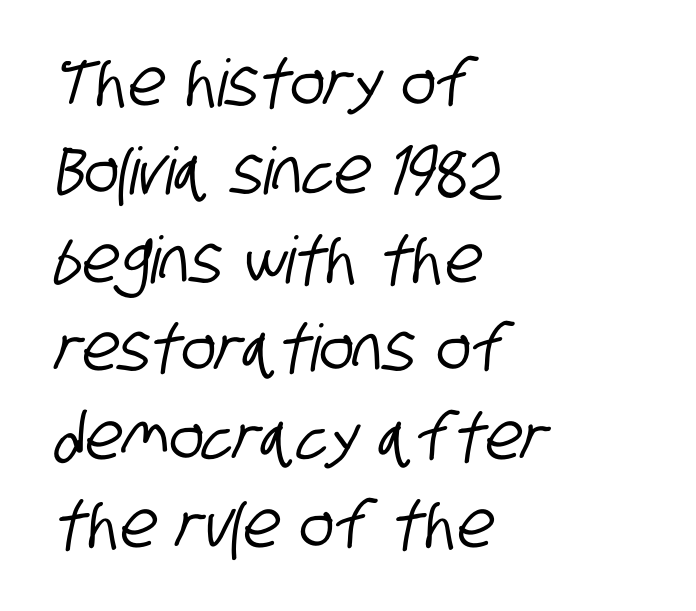
{"serif": "no", "width": "condensed", "stroke_contrast": "low", "x_height": "large", "monospaced": "no", "underline": "no", "align": "left", "line_spacing": "normal", "line_spacing_ratio": 1.36, "letter_spacing": "normal", "letter_spacing_em": 0.0, "glyph_px": 65}
